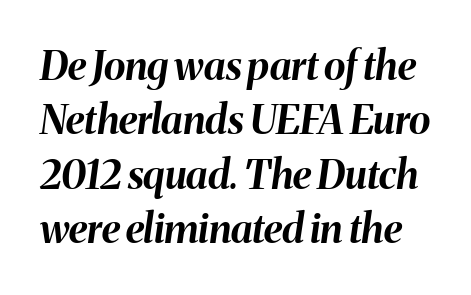
The image shows 40 px bold type, italic (leaning right); set normal line spacing (1.36x), normal letter spacing, not underlined; medium stroke contrast and a medium x-height.
